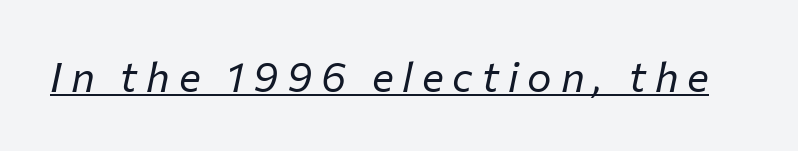
A continuous stroke trails under the words, as in a hyperlink. The rendering applies a slant to the glyphs. The characters are drawn with everyday or finer stroke widths. You could not count columns in this text — the font is proportionally spaced. Honestly, the letter spacing is so wide it's the main thing you notice.
